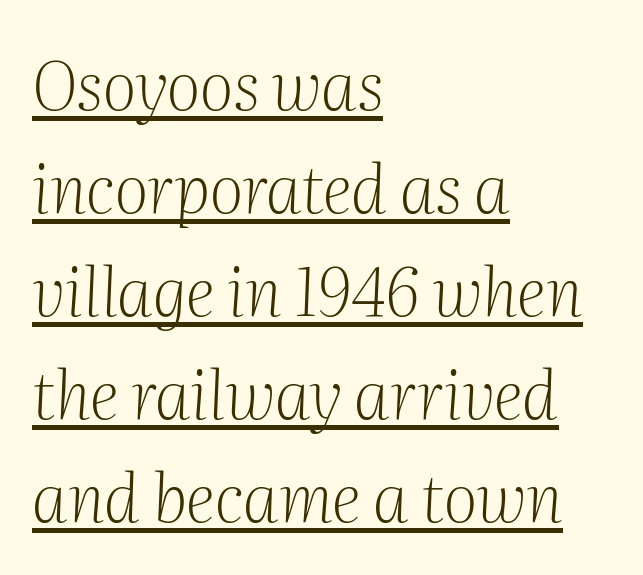
On a weight scale, this lands at 450 or below. Notice how the passage keeps a crisp vertical edge on the left only. The specimen reads as italic at a glance. The rows are spaced the way most documents space them.
